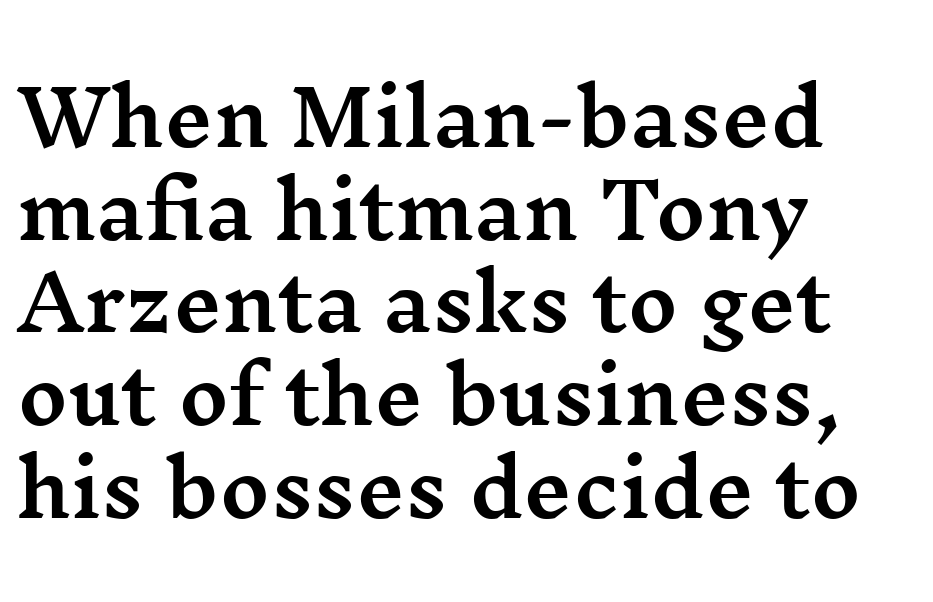
The gaps between neighbouring characters are ordinary and unremarkable. Does the type have serifs? Yes, each stem ends in a small foot. A typesetter would mark this as roman, not italic. The rendering uses natural spacing where letterforms have individual widths.
